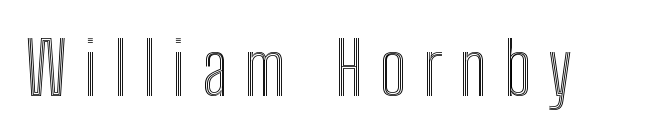
The specimen reads as upright at a glance. Does extra space separate the letters? Yes, quite a lot of it. Think of a printed novel: that variable character pitch is what you see here. Descenders hang freely into open space.
